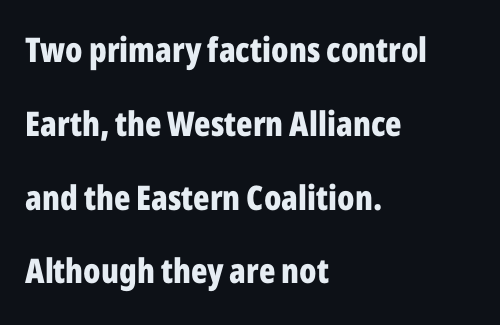
These lines carry a lot of weight — the face is fully bold. Line beginnings align vertically; line endings do not. No italicization has been applied; the sample stays upright. Rows of type keep a wide berth in the vertical direction. The face used here is proportionally spaced, like ordinary book or web type. Typographically, this falls in the sans-serif category.
